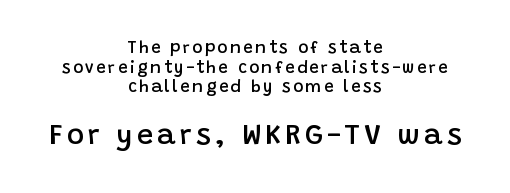
Line starts and ends both wander, symmetrically. Moderately thickened strokes mark this as semibold type. Here the designer chose a conventional face with non-uniform glyph widths. Descenders are the only things crossing below the line. In this sample the second text group is rendered at the bigger scale. The letters carry no serifs — their stems end cleanly without finishing strokes.
